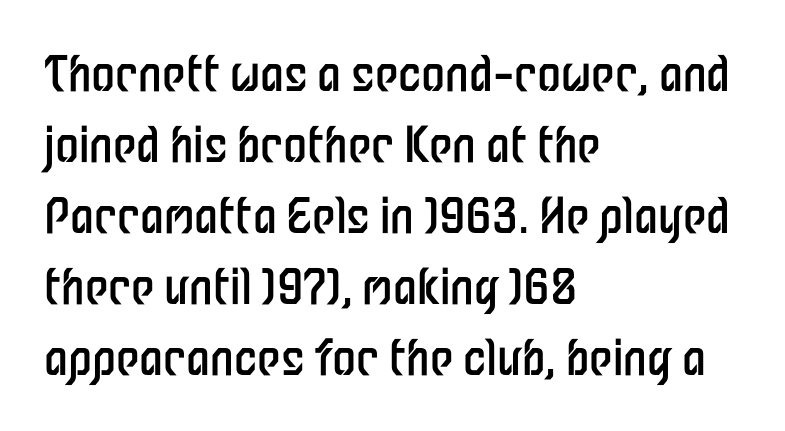
Q: Is the text bold? A: No.
Q: Is the text italic (slanted)? A: No, it is upright.
Q: Is the typeface a serif or a sans-serif typeface? A: Sans-serif.
Q: Is the text underlined? A: No.
Q: How is the paragraph aligned? A: Left-aligned.
Q: Is the spacing between letters normal or unusually wide? A: Normal.
Q: Is the spacing between lines tight, normal or loose? A: Normal.
Q: Width (condensed, normal, or wide)? A: Condensed.
Q: Stroke contrast? A: Low.
Q: x-height? A: Medium.
Q: Monospaced? A: No.
